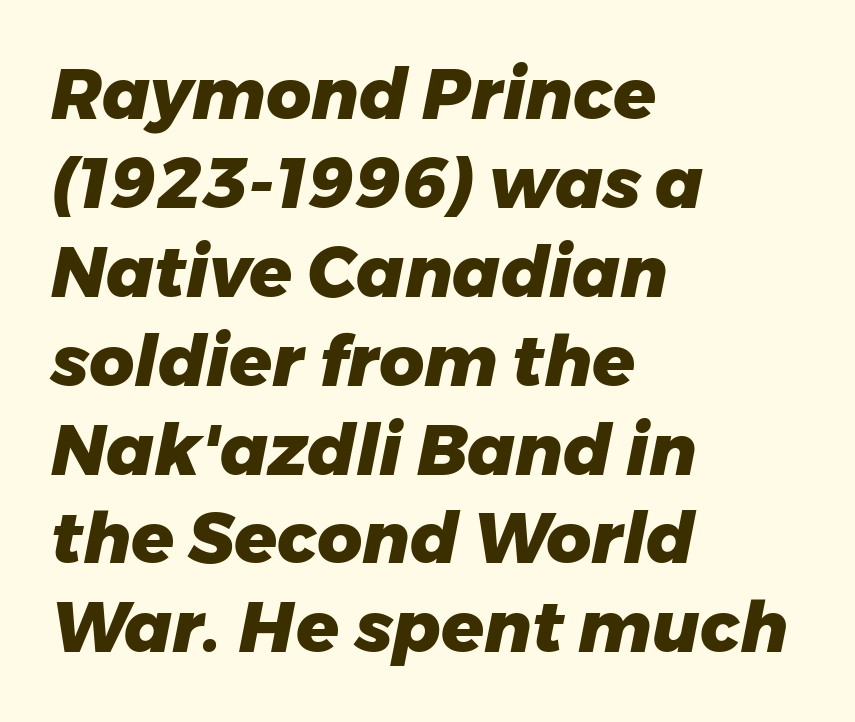
Q: Is the text bold? A: Yes.
Q: Is the text italic (slanted)? A: Yes, it leans right by about 11 degrees.
Q: Is the text underlined? A: No.
Q: How is the paragraph aligned? A: Left-aligned.
Q: Is the spacing between letters normal or unusually wide? A: Normal.
Q: Is the spacing between lines tight, normal or loose? A: Normal.
Q: Width (condensed, normal, or wide)? A: Normal.
Q: Stroke contrast? A: Low.
Q: x-height? A: Medium.
Q: Monospaced? A: No.
